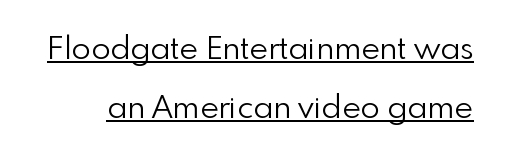
The image shows 32 px light sans-serif type, upright; set line spacing 1.84x, normal letter spacing, underlined; low stroke contrast and a small x-height.
